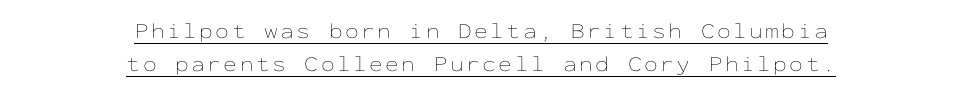
{"italic": "no", "bold": "no", "underline": "yes", "align": "center", "line_spacing": "normal", "line_spacing_ratio": 1.51, "glyph_px": 22}
